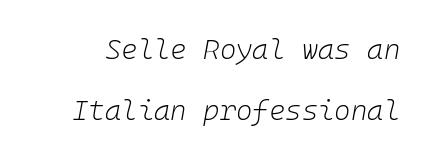
The image shows 28 px light type, italic (leaning right); set loose line spacing (2.18x), normal letter spacing, not underlined; low stroke contrast and a medium x-height.
